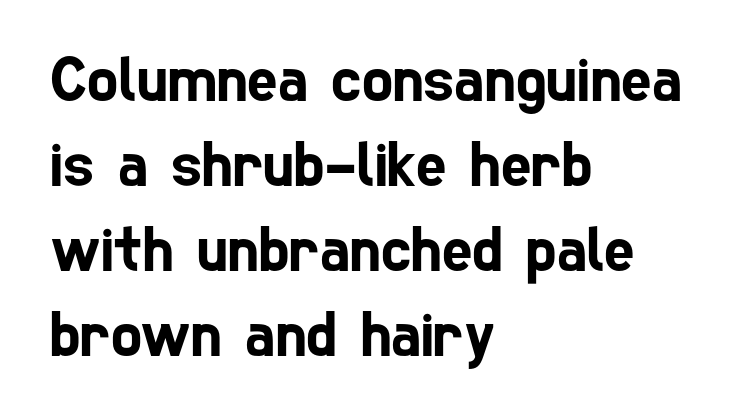
The image shows 65 px condensed sans-serif type; set left-aligned, normal line spacing (1.31x), normal letter spacing, not underlined; low stroke contrast and a medium x-height.
